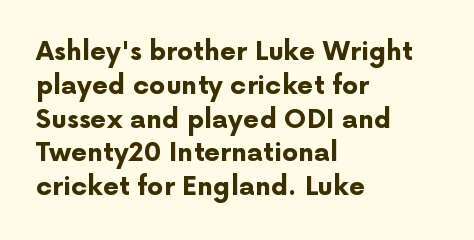
{"italic": "no", "bold": "yes", "underline": "no", "align": "left", "line_spacing": "normal", "line_spacing_ratio": 1.3, "letter_spacing": "normal", "letter_spacing_em": 0.0, "glyph_px": 26}
